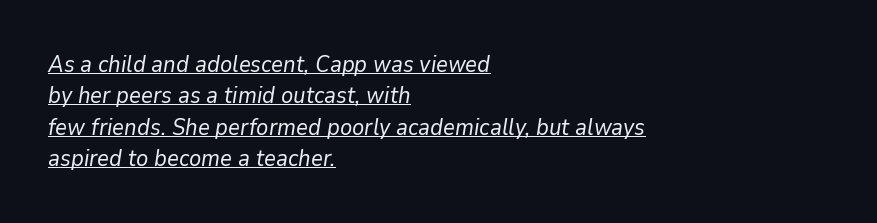
{"italic": "yes", "lean": "right", "slant_degrees": 9, "bold": "no", "underline": "yes", "align": "left", "line_spacing": "normal", "line_spacing_ratio": 1.36, "letter_spacing": "normal", "letter_spacing_em": 0.0, "glyph_px": 23}
